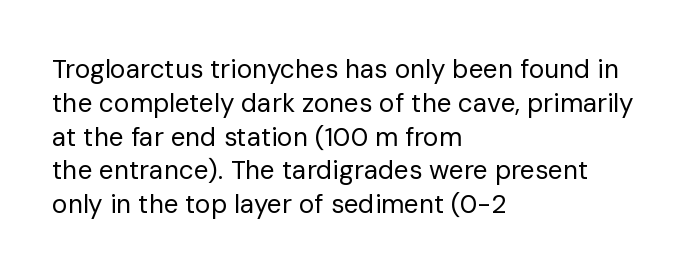
Descenders are the only things crossing below the line. Vertical strokes here are truly vertical. Compared with typical paragraphs, the rows here are spaced about the same. The setting favours the left margin, as ordinary paragraphs usually do.
